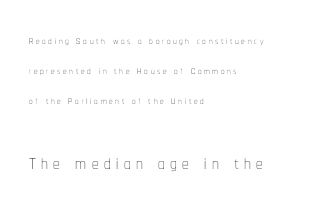
{"italic": "no", "bold": "no", "underline": "no", "align": "left", "line_spacing": "loose", "line_spacing_ratio": 2.15, "larger_block": "second", "size_ratio": 1.93, "glyph_px": 27}
